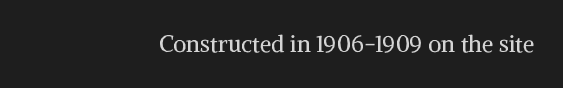
Compared with a typical body face, this is equally light or lighter still. Does the copy run flush right? Yes — the right margin is perfectly even. Descender tails drop into unmarked territory. You could call the tracking neutral — neither tight nor loose. Italic? Not at all — the glyphs are vertical.
